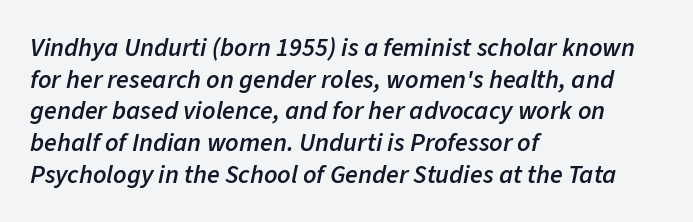
Q: Is the text bold? A: Semi-bold.
Q: Is the text italic (slanted)? A: Yes, it leans right by about 11 degrees.
Q: Is the text underlined? A: No.
Q: How is the paragraph aligned? A: Left-aligned.
Q: Is the spacing between letters normal or unusually wide? A: Normal.
